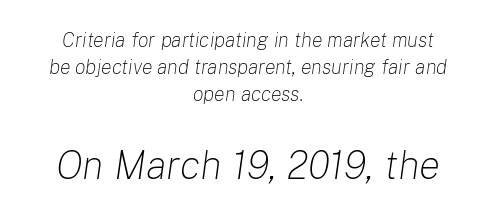
{"italic": "yes", "lean": "right", "slant_degrees": 8, "bold": "no", "weight": "light", "width": "normal", "stroke_contrast": "low", "x_height": "medium", "monospaced": "no", "underline": "no", "align": "center", "line_spacing": "normal", "line_spacing_ratio": 1.35, "letter_spacing": "normal", "letter_spacing_em": 0.0, "larger_block": "second", "size_ratio": 2.0, "glyph_px": 40}
